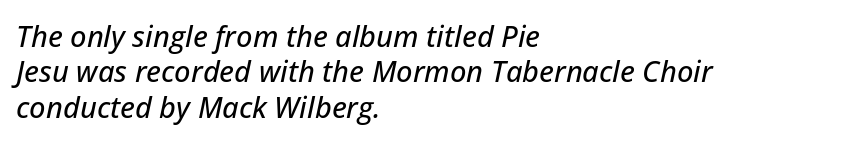
{"italic": "yes", "lean": "right", "slant_degrees": 12, "width": "normal", "stroke_contrast": "low", "x_height": "medium", "monospaced": "no", "underline": "no", "align": "left", "line_spacing_ratio": 1.22, "letter_spacing": "normal", "letter_spacing_em": 0.0, "glyph_px": 29}
